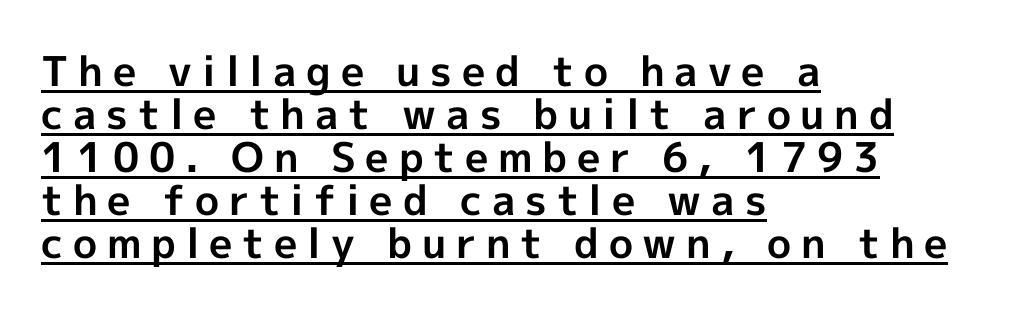
Q: Is the text bold? A: Yes.
Q: Is the text italic (slanted)? A: No, it is upright.
Q: Is the typeface a serif or a sans-serif typeface? A: Sans-serif.
Q: Is the text underlined? A: Yes.
Q: How is the paragraph aligned? A: Left-aligned.
Q: Is the spacing between letters normal or unusually wide? A: Unusually wide.
Q: Is the spacing between lines tight, normal or loose? A: Tight.
Q: Width (condensed, normal, or wide)? A: Normal.
Q: x-height? A: Medium.
Q: Monospaced? A: No.
